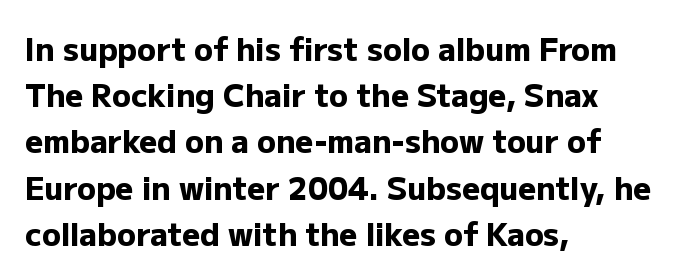
The image shows 31 px heavy sans-serif type, upright; set left-aligned, normal line spacing (1.49x), normal letter spacing, not underlined; low stroke contrast and a medium x-height.
